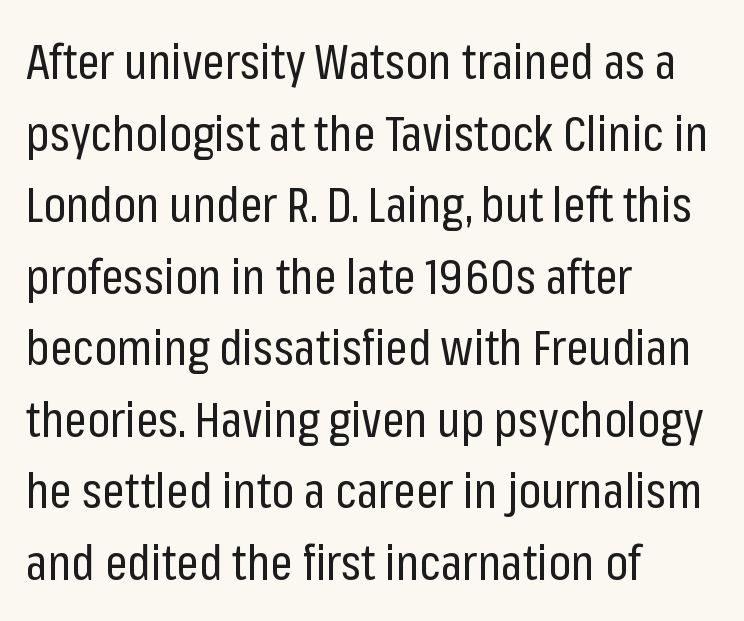
{"serif": "no", "italic": "no", "bold": "no", "weight": "regular", "width": "condensed", "stroke_contrast": "low", "x_height": "medium", "monospaced": "no", "underline": "no", "align": "left", "line_spacing": "normal", "line_spacing_ratio": 1.46, "letter_spacing": "normal", "letter_spacing_em": 0.0, "glyph_px": 49}
